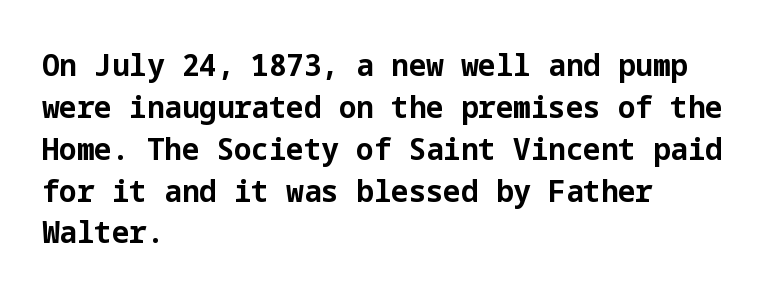
Q: Is the text bold? A: Yes.
Q: Is the text italic (slanted)? A: No, it is upright.
Q: Is the typeface a serif or a sans-serif typeface? A: Sans-serif.
Q: Is the text underlined? A: No.
Q: How is the paragraph aligned? A: Left-aligned.
Q: Is the spacing between letters normal or unusually wide? A: Normal.
Q: Is the spacing between lines tight, normal or loose? A: Normal.
Q: Width (condensed, normal, or wide)? A: Normal.
Q: Stroke contrast? A: Low.
Q: x-height? A: Medium.
